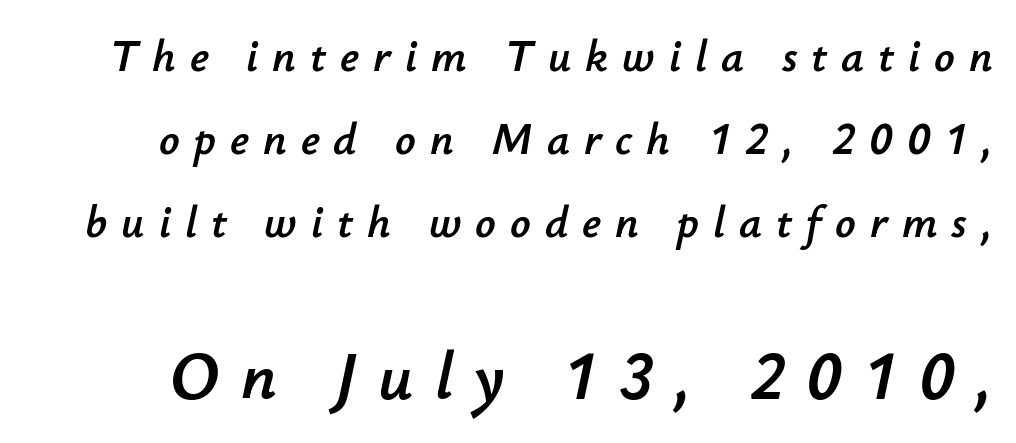
Q: Is the text italic (slanted)? A: Yes, it leans right by about 12 degrees.
Q: Is the text underlined? A: No.
Q: Is the spacing between letters normal or unusually wide? A: Unusually wide.
Q: Which block of text is set in a larger size, the first (top) or the second (bottom)? A: The second (bottom) one.
Q: Width (condensed, normal, or wide)? A: Normal.
Q: Stroke contrast? A: Low.
Q: x-height? A: Small.
Q: Monospaced? A: No.
